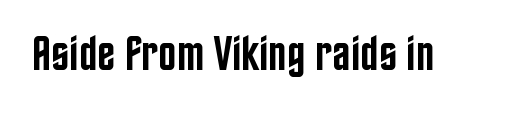
Q: Is the text bold? A: Semi-bold.
Q: Is the text italic (slanted)? A: No, it is upright.
Q: Is the typeface a serif or a sans-serif typeface? A: Sans-serif.
Q: Is the text underlined? A: No.
Q: Is the spacing between letters normal or unusually wide? A: Normal.
Q: Width (condensed, normal, or wide)? A: Condensed.
Q: Stroke contrast? A: Low.
Q: x-height? A: Large.
Q: Monospaced? A: No.
